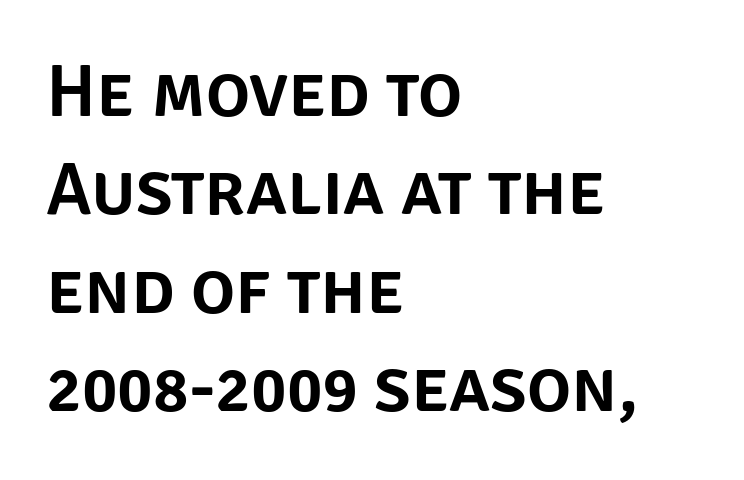
The image shows 74 px sans-serif type, upright; set left-aligned, normal line spacing (1.33x), normal letter spacing, not underlined; low stroke contrast and a large x-height.
